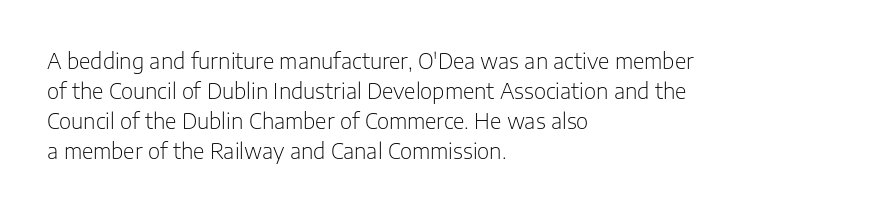
The image shows 21 px text type, upright; set left-aligned, normal line spacing (1.43x), normal letter spacing, not underlined.
